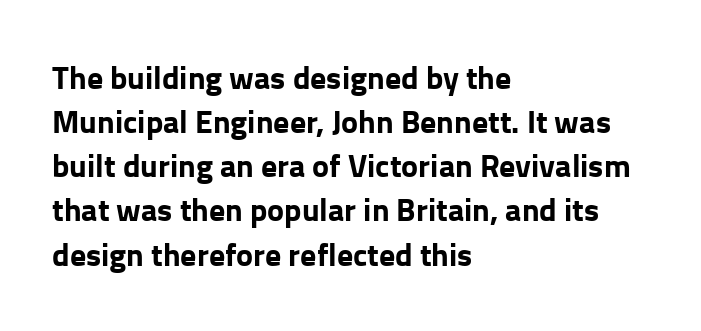
The line texture is even and compact thanks to regular tracking. Pretty heavy lettering here — definitely bold. These lines are rendered in a variable-pitch font. In terms of letterform style, serifs are entirely absent.
